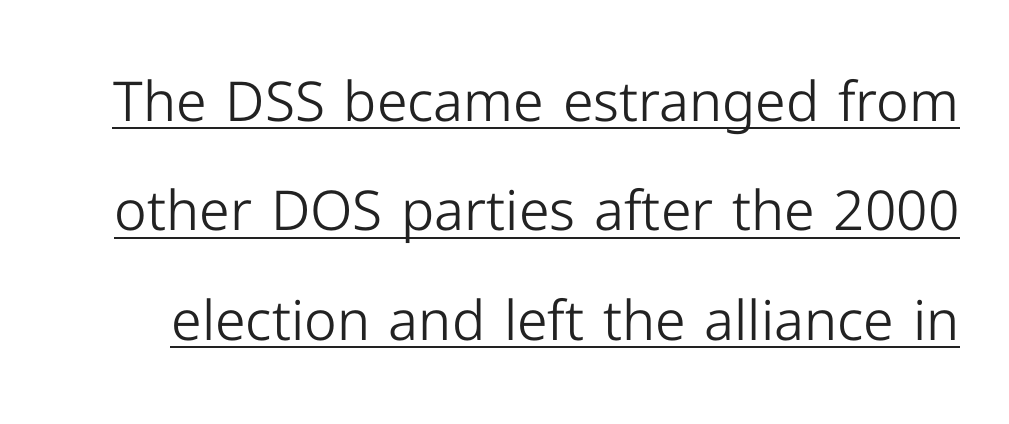
Q: Is the text bold? A: No.
Q: Is the text italic (slanted)? A: No, it is upright.
Q: Is the typeface a serif or a sans-serif typeface? A: Sans-serif.
Q: Is the text underlined? A: Yes.
Q: Is the spacing between letters normal or unusually wide? A: Normal.
Q: Is the spacing between lines tight, normal or loose? A: Loose.
Q: Width (condensed, normal, or wide)? A: Normal.
Q: Stroke contrast? A: Low.
Q: x-height? A: Medium.
Q: Monospaced? A: No.
